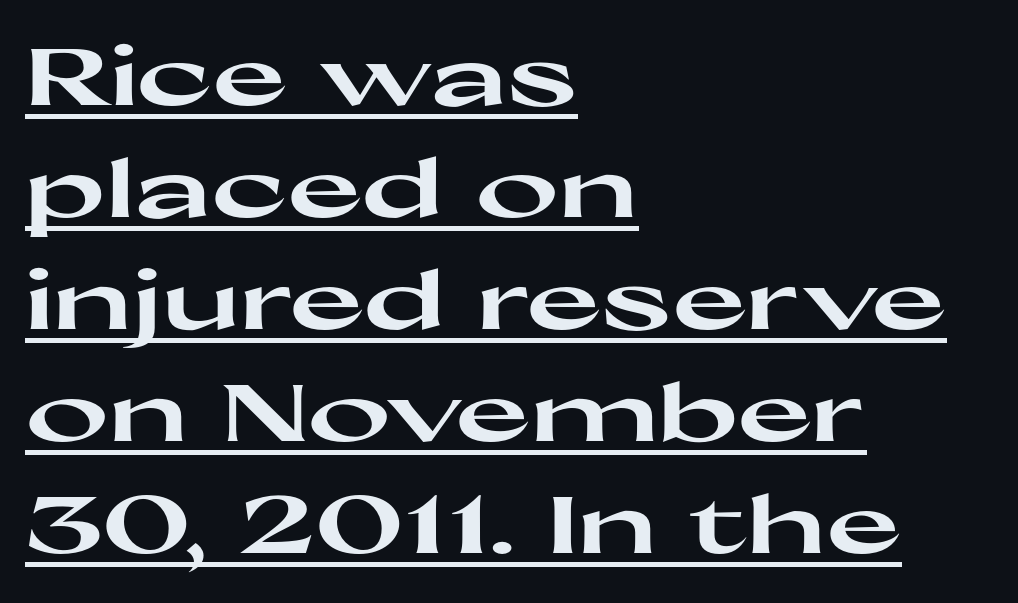
Q: Is the text bold? A: Yes.
Q: Is the text italic (slanted)? A: No, it is upright.
Q: Is the typeface a serif or a sans-serif typeface? A: Sans-serif.
Q: Is the text underlined? A: Yes.
Q: How is the paragraph aligned? A: Left-aligned.
Q: Is the spacing between letters normal or unusually wide? A: Normal.
Q: Is the spacing between lines tight, normal or loose? A: Normal.
Q: Width (condensed, normal, or wide)? A: Wide.
Q: Stroke contrast? A: High.
Q: x-height? A: Medium.
Q: Monospaced? A: No.
